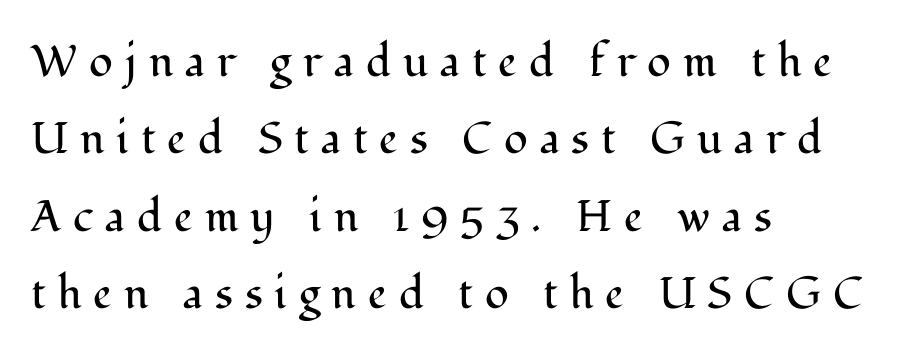
Q: Is the text bold? A: No.
Q: Is the text italic (slanted)? A: No, it is upright.
Q: Is the typeface a serif or a sans-serif typeface? A: Serif.
Q: Is the text underlined? A: No.
Q: How is the paragraph aligned? A: Left-aligned.
Q: Is the spacing between letters normal or unusually wide? A: Unusually wide.
Q: Width (condensed, normal, or wide)? A: Normal.
Q: Stroke contrast? A: Medium.
Q: x-height? A: Medium.
Q: Monospaced? A: No.
